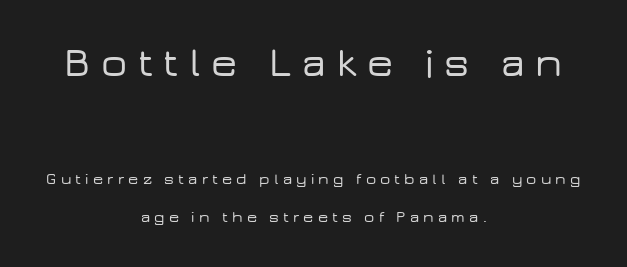
Q: Is the text italic (slanted)? A: No, it is upright.
Q: Is the typeface a serif or a sans-serif typeface? A: Sans-serif.
Q: Is the text underlined? A: No.
Q: How is the paragraph aligned? A: Centered.
Q: Is the spacing between letters normal or unusually wide? A: Unusually wide.
Q: Is the spacing between lines tight, normal or loose? A: Loose.
Q: Which block of text is set in a larger size, the first (top) or the second (bottom)? A: The first (top) one.
Q: Width (condensed, normal, or wide)? A: Wide.
Q: Stroke contrast? A: Low.
Q: x-height? A: Medium.
Q: Monospaced? A: No.
